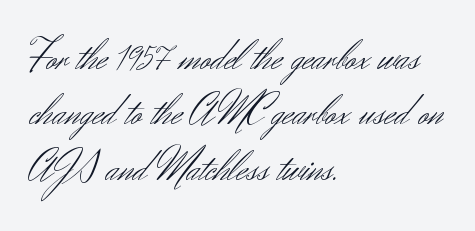
The leading is moderate, giving the passage an even texture. The font sits on the lighter half of the weight spectrum, regular included. Words float on clear page, feet unadorned. The designer went with a sans here, leaving each stem footless. Glyph-to-glyph distance matches everyday printed text.
